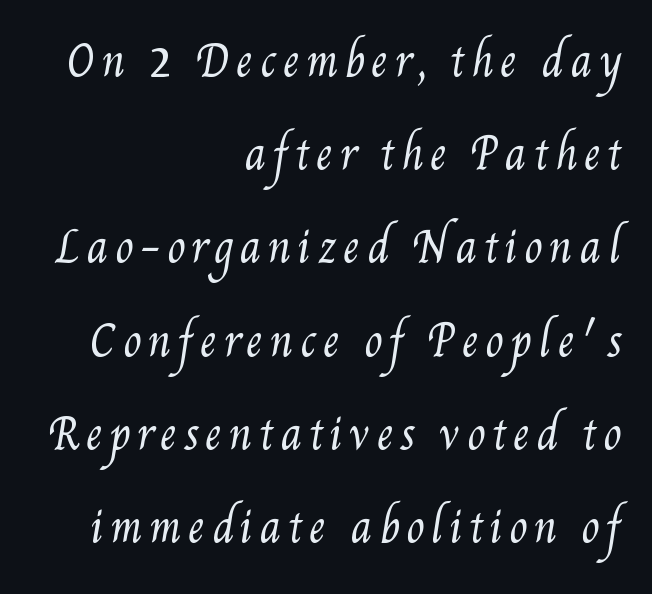
{"bold": "no", "weight": "regular", "width": "condensed", "stroke_contrast": "medium", "x_height": "small", "monospaced": "no", "underline": "no", "align": "right", "line_spacing": "loose", "line_spacing_ratio": 2.22, "glyph_px": 42}
